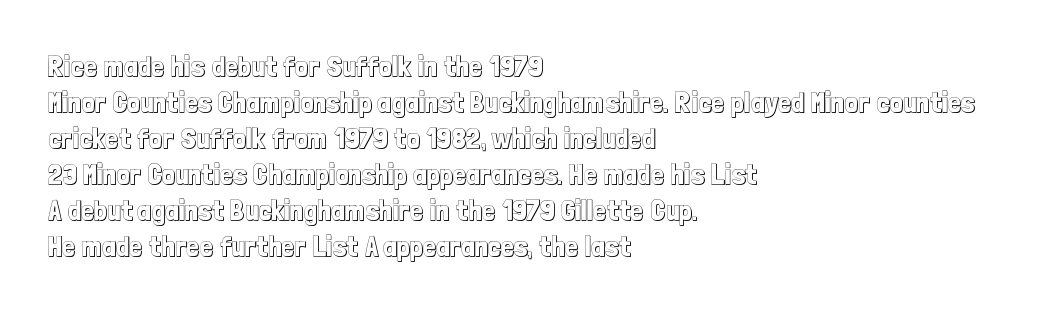
Teacher's note: observe the even left margin — that is flush-left alignment. Glyph-to-glyph distance matches everyday printed text. A typesetter would mark this as roman, not italic. Note the varied advance widths — an 'i' is clearly narrower than an 'm'. Beneath every word, the page is bare.
